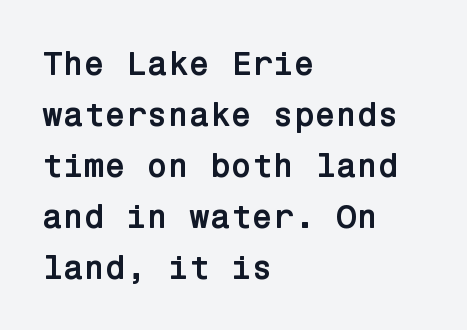
Q: Is the text bold? A: Yes.
Q: Is the text italic (slanted)? A: No, it is upright.
Q: Is the typeface a serif or a sans-serif typeface? A: Sans-serif.
Q: Is the text underlined? A: No.
Q: How is the paragraph aligned? A: Left-aligned.
Q: Is the spacing between letters normal or unusually wide? A: Normal.
Q: Is the spacing between lines tight, normal or loose? A: Normal.
Q: Width (condensed, normal, or wide)? A: Normal.
Q: Stroke contrast? A: Low.
Q: x-height? A: Medium.
